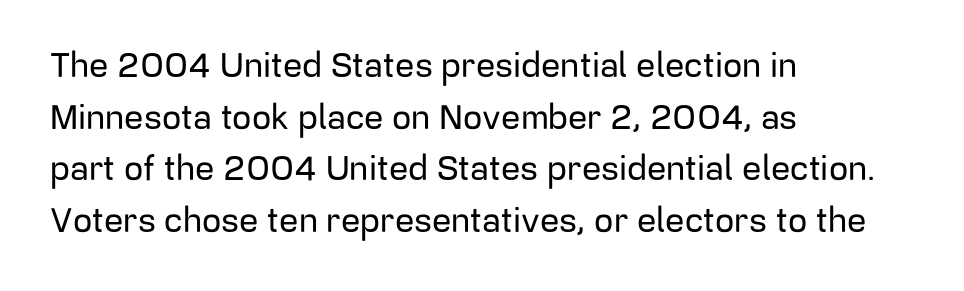
Note the varied advance widths — an 'i' is clearly narrower than an 'm'. The words here are not underlined. Students, note that the glyphs here touch the page at normal intervals. Classification — sans serif. The ragged edge is on the right, which tells us the setting is flush left.
